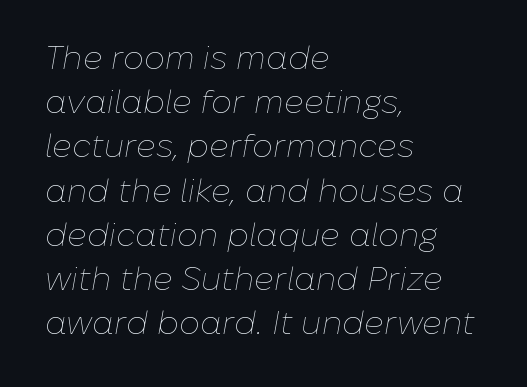
Stroke mass is kept to a normal reading level or below. The glyphs look as if they've been sheared to an angle. This sample uses plain, unmodified letter spacing. Each letter keeps its own natural width here, so spacing adapts to shape.
